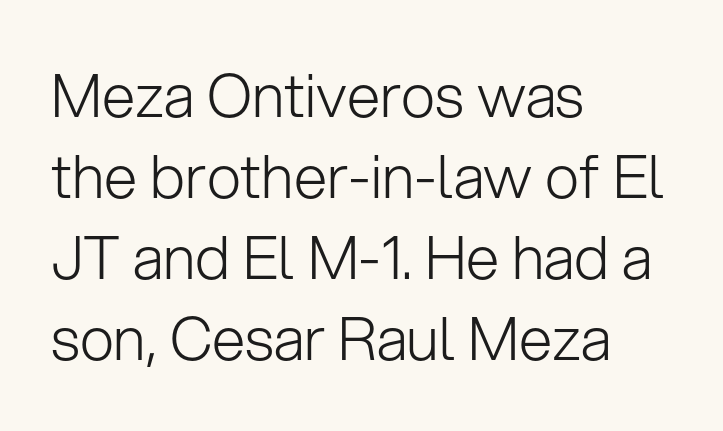
The image shows 60 px light sans-serif type, upright; set left-aligned, normal line spacing (1.35x), normal letter spacing, not underlined; low stroke contrast and a medium x-height.
